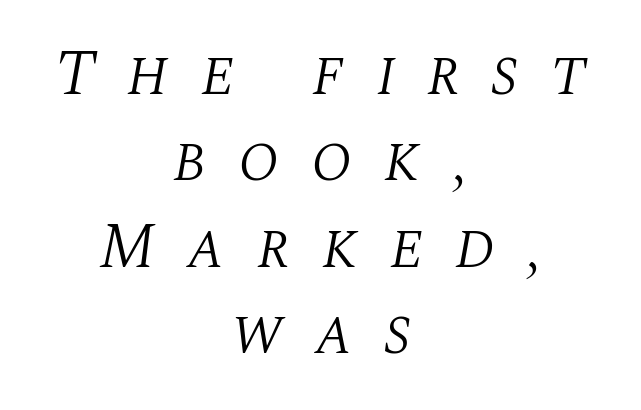
Q: Is the text bold? A: No.
Q: Is the text italic (slanted)? A: Yes, it leans right by about 10 degrees.
Q: Is the typeface a serif or a sans-serif typeface? A: Serif.
Q: Is the text underlined? A: No.
Q: How is the paragraph aligned? A: Centered.
Q: Is the spacing between letters normal or unusually wide? A: Unusually wide.
Q: Is the spacing between lines tight, normal or loose? A: Normal.
Q: Width (condensed, normal, or wide)? A: Normal.
Q: Stroke contrast? A: Medium.
Q: x-height? A: Large.
Q: Monospaced? A: No.
